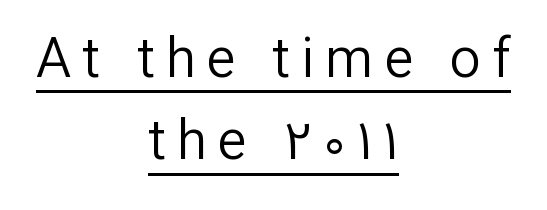
Has an underline been added? It has. Do the characters align in a grid? No, the font is proportional. The paragraph shown floats in the horizontal middle. This is sans-serif lettering, the kind often seen on screens and signage. Caption: expanded tracking, letters set apart.
